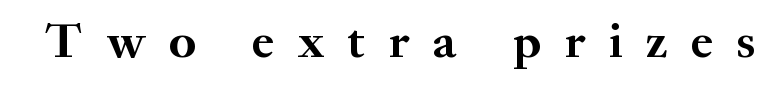
Q: Is the text bold? A: Yes.
Q: Is the text italic (slanted)? A: No, it is upright.
Q: Is the typeface a serif or a sans-serif typeface? A: Serif.
Q: Is the text underlined? A: No.
Q: Is the spacing between letters normal or unusually wide? A: Unusually wide.
Q: Width (condensed, normal, or wide)? A: Normal.
Q: Stroke contrast? A: Medium.
Q: x-height? A: Small.
Q: Monospaced? A: No.
